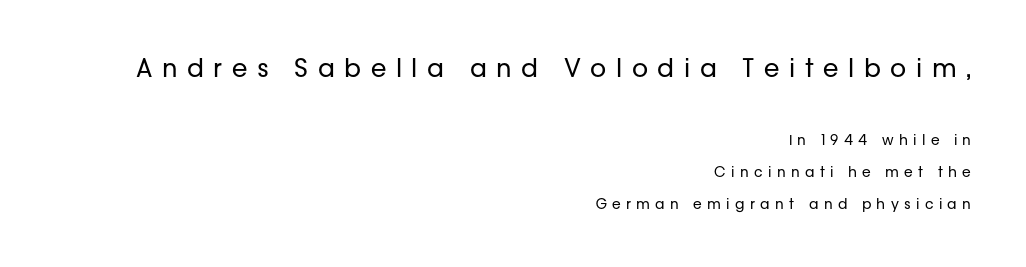
{"italic": "no", "bold": "no", "underline": "no", "align": "right", "line_spacing": "loose", "line_spacing_ratio": 2.29, "letter_spacing": "wide", "letter_spacing_em": 0.38, "larger_block": "first", "size_ratio": 1.79, "glyph_px": 25}
